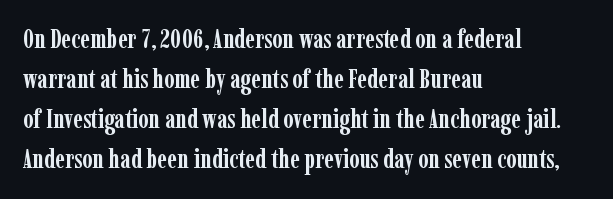
The image shows 26 px bold type, upright; set left-aligned, normal line spacing (1.54x), normal letter spacing, not underlined.
